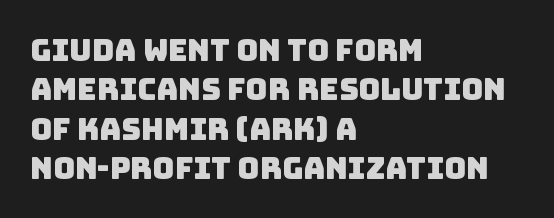
{"serif": "no", "width": "normal", "stroke_contrast": "low", "x_height": "large", "monospaced": "no", "underline": "no", "align": "left", "line_spacing": "normal", "line_spacing_ratio": 1.31, "letter_spacing": "normal", "letter_spacing_em": 0.0, "glyph_px": 30}
